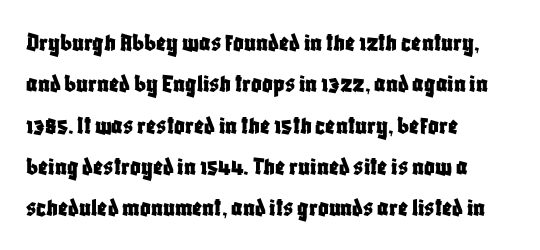
{"italic": "no", "underline": "no", "align": "left", "line_spacing": "normal", "line_spacing_ratio": 1.59, "letter_spacing": "normal", "letter_spacing_em": 0.0, "glyph_px": 26}
